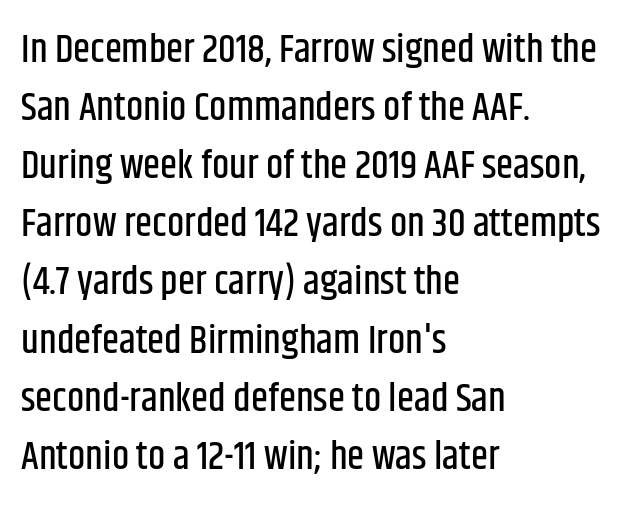
Q: Is the text italic (slanted)? A: No, it is upright.
Q: Is the typeface a serif or a sans-serif typeface? A: Sans-serif.
Q: Is the text underlined? A: No.
Q: How is the paragraph aligned? A: Left-aligned.
Q: Is the spacing between letters normal or unusually wide? A: Normal.
Q: Is the spacing between lines tight, normal or loose? A: Normal.
Q: Width (condensed, normal, or wide)? A: Condensed.
Q: Stroke contrast? A: Low.
Q: x-height? A: Large.
Q: Monospaced? A: No.
